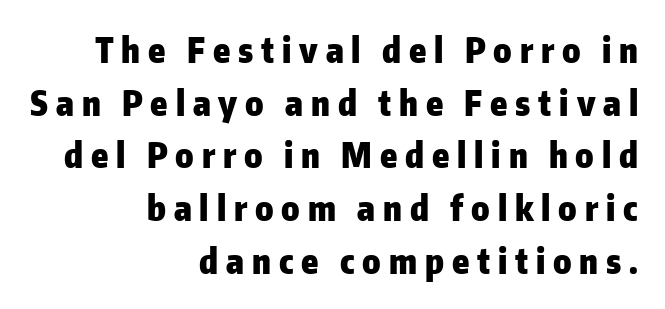
{"serif": "no", "italic": "no", "bold": "yes", "weight": "heavy", "width": "normal", "stroke_contrast": "low", "x_height": "medium", "monospaced": "no", "underline": "no", "align": "right", "line_spacing": "normal", "line_spacing_ratio": 1.55, "letter_spacing": "wide", "letter_spacing_em": 0.23, "glyph_px": 34}
